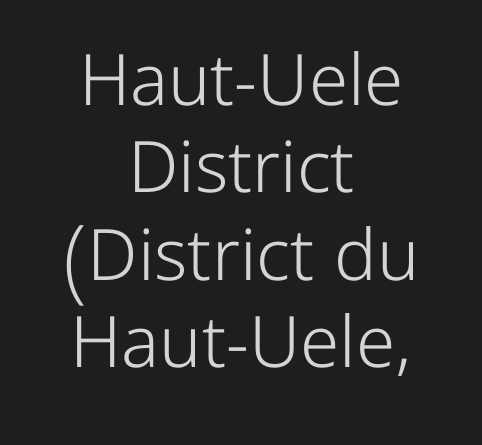
Q: Is the text bold? A: No.
Q: Is the text italic (slanted)? A: No, it is upright.
Q: Is the typeface a serif or a sans-serif typeface? A: Sans-serif.
Q: Is the text underlined? A: No.
Q: How is the paragraph aligned? A: Centered.
Q: Is the spacing between letters normal or unusually wide? A: Normal.
Q: Width (condensed, normal, or wide)? A: Normal.
Q: Stroke contrast? A: Low.
Q: x-height? A: Medium.
Q: Monospaced? A: No.
